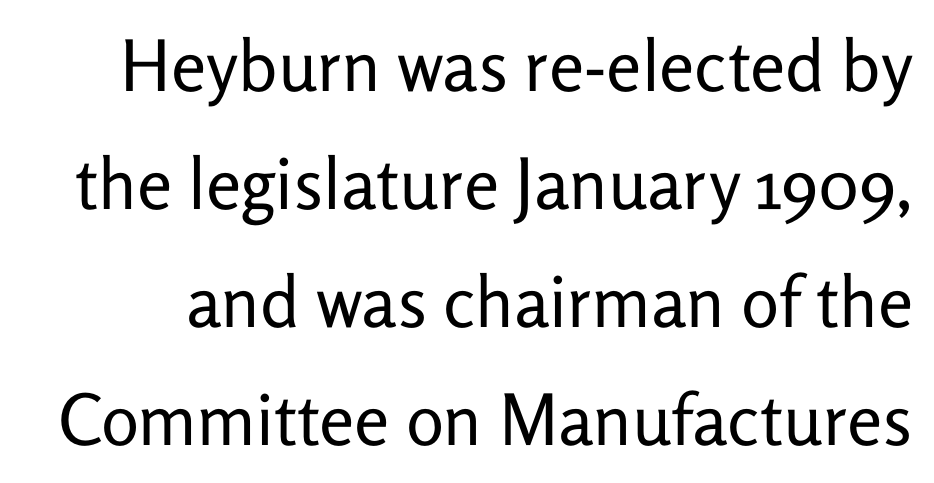
Q: Is the text bold? A: No.
Q: Is the text italic (slanted)? A: No, it is upright.
Q: Is the typeface a serif or a sans-serif typeface? A: Sans-serif.
Q: Is the text underlined? A: No.
Q: Is the spacing between letters normal or unusually wide? A: Normal.
Q: Is the spacing between lines tight, normal or loose? A: Normal.
Q: Width (condensed, normal, or wide)? A: Normal.
Q: Stroke contrast? A: Low.
Q: x-height? A: Medium.
Q: Monospaced? A: No.
